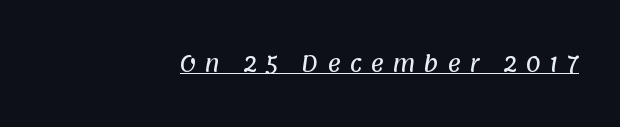
The letterforms stand isolated, each surrounded by extra space. What decoration does the sample have? An underline. Each line ends at the same right margin while the left side varies.
